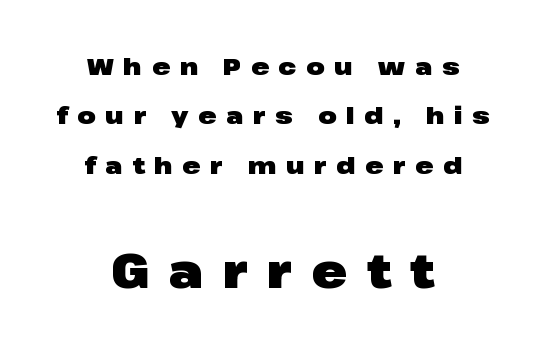
Just letters on the line, the space beneath them empty. The typography opts for an upright posture over an oblique one. Centered paragraph, ragged on both sides. No feet cap the strokes, marking this as sans-serif type. These lines are rendered in a variable-pitch font.
